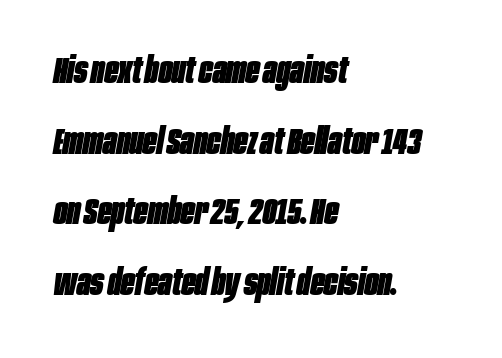
Underlining? Definitely not there. Spacing between characters is what you'd get straight out of the box. I'd describe the lettering as bold — thick and assertive. The paragraph has a hard left edge and a soft right edge.
